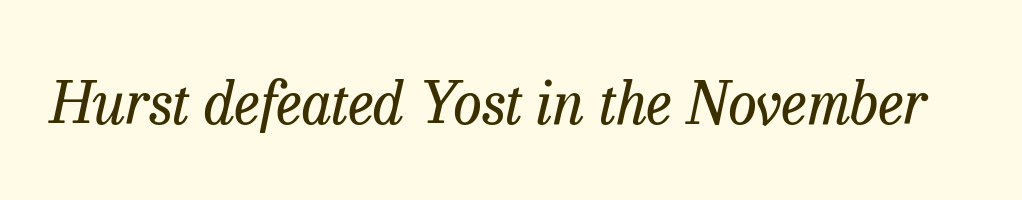
The image shows 58 px regular-weight serif type, italic (leaning right); set normal letter spacing, not underlined; low stroke contrast and a medium x-height.
